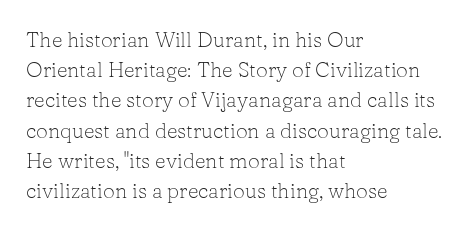
The image shows 21 px text type, upright; set left-aligned, normal line spacing (1.44x), normal letter spacing, not underlined.
